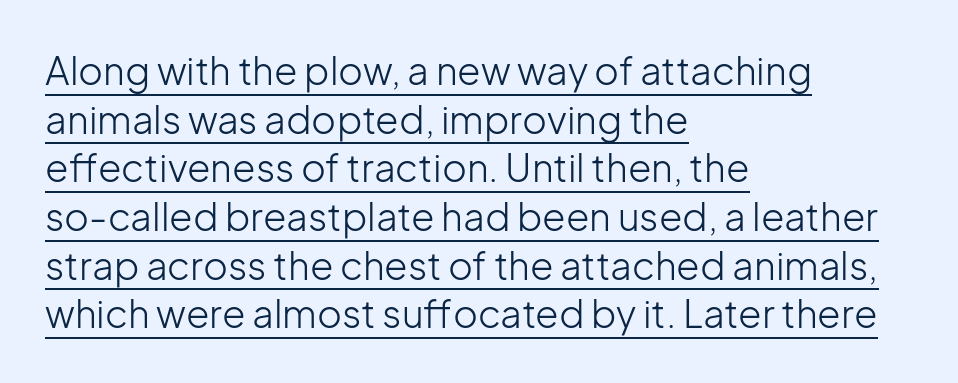
{"serif": "no", "italic": "no", "bold": "no", "weight": "light", "width": "normal", "stroke_contrast": "low", "x_height": "medium", "monospaced": "no", "underline": "yes", "align": "left", "line_spacing": "normal", "line_spacing_ratio": 1.28, "letter_spacing": "normal", "letter_spacing_em": 0.0, "glyph_px": 38}
